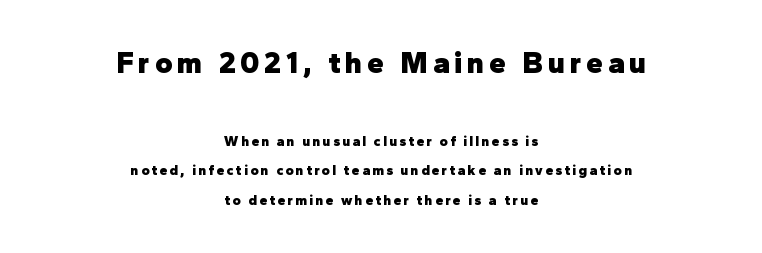
{"serif": "no", "italic": "no", "bold": "yes", "weight": "heavy", "width": "normal", "stroke_contrast": "low", "x_height": "medium", "monospaced": "no", "underline": "no", "align": "center", "line_spacing": "loose", "line_spacing_ratio": 2.12, "larger_block": "first", "size_ratio": 2.14, "glyph_px": 30}
